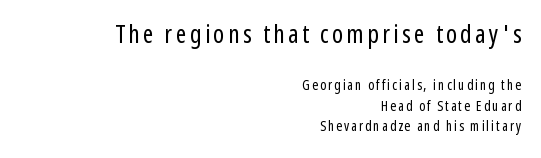
The characters are drawn with everyday or finer stroke widths. In this sample the first text group is rendered at the bigger scale. Vertically, the passage feels balanced, rows spaced as you'd expect. The letters stand upright; this is a roman face. Lines of text with bare space underneath. Horizontally, the lines are justified to the trailing edge only.
